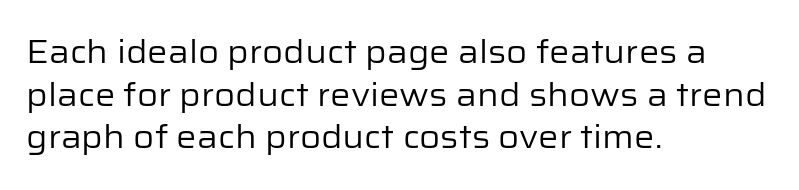
Q: Is the text bold? A: No.
Q: Is the text italic (slanted)? A: No, it is upright.
Q: Is the typeface a serif or a sans-serif typeface? A: Sans-serif.
Q: Is the text underlined? A: No.
Q: How is the paragraph aligned? A: Left-aligned.
Q: Is the spacing between letters normal or unusually wide? A: Normal.
Q: Is the spacing between lines tight, normal or loose? A: Normal.
Q: Width (condensed, normal, or wide)? A: Normal.
Q: Stroke contrast? A: Low.
Q: x-height? A: Medium.
Q: Monospaced? A: No.
